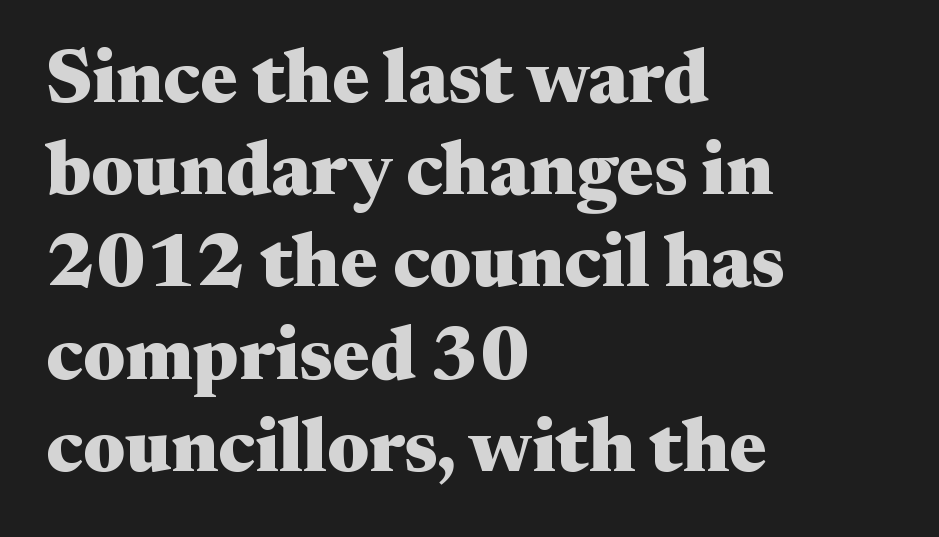
{"serif": "yes", "italic": "no", "bold": "yes", "weight": "heavy", "width": "wide", "stroke_contrast": "medium", "x_height": "medium", "monospaced": "no", "underline": "no", "align": "left", "line_spacing_ratio": 1.23, "letter_spacing": "normal", "letter_spacing_em": 0.0, "glyph_px": 75}
